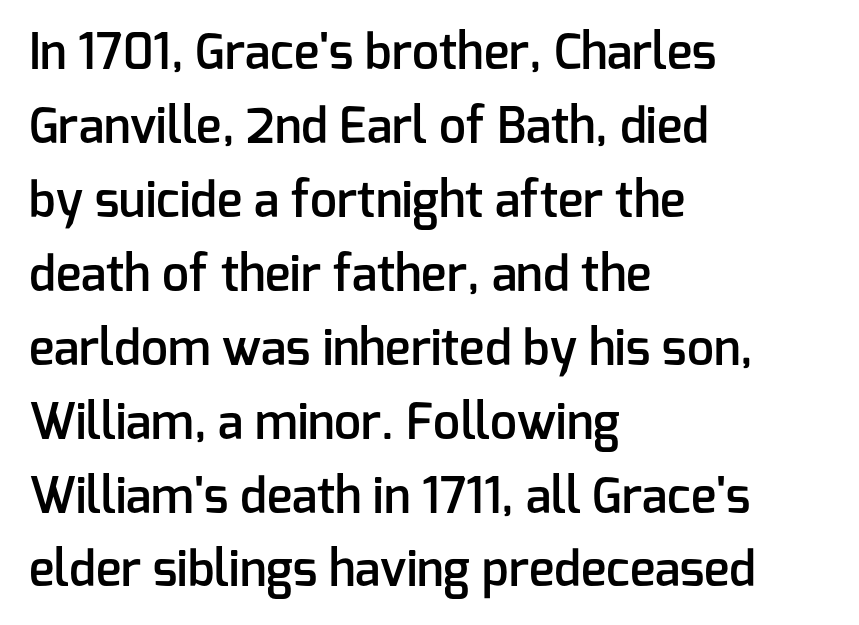
The image shows 48 px semibold sans-serif type, upright; set left-aligned, normal line spacing (1.54x), normal letter spacing, not underlined; low stroke contrast and a medium x-height.
